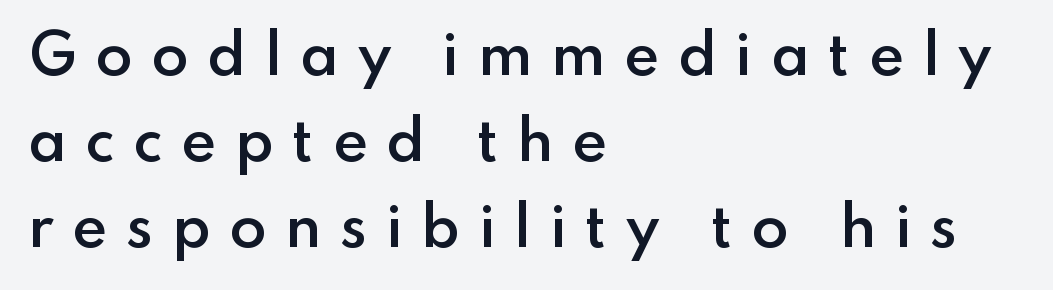
Q: Is the text bold? A: Semi-bold.
Q: Is the text italic (slanted)? A: No, it is upright.
Q: Is the typeface a serif or a sans-serif typeface? A: Sans-serif.
Q: Is the text underlined? A: No.
Q: How is the paragraph aligned? A: Left-aligned.
Q: Is the spacing between letters normal or unusually wide? A: Unusually wide.
Q: Is the spacing between lines tight, normal or loose? A: Normal.
Q: Width (condensed, normal, or wide)? A: Normal.
Q: Stroke contrast? A: Low.
Q: x-height? A: Small.
Q: Monospaced? A: No.
